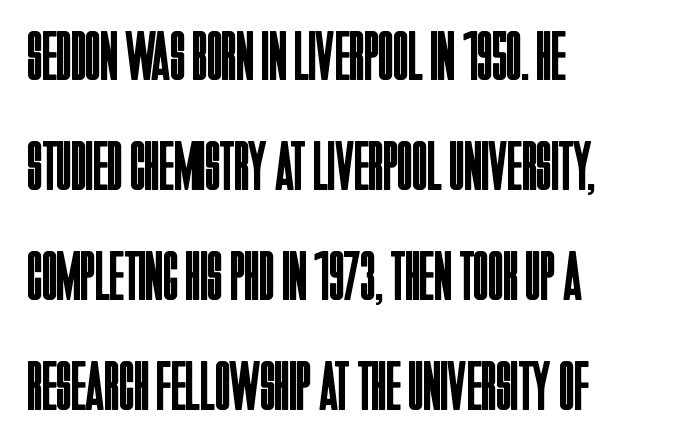
Q: Is the text bold? A: No.
Q: Is the text italic (slanted)? A: No, it is upright.
Q: Is the typeface a serif or a sans-serif typeface? A: Sans-serif.
Q: Is the text underlined? A: No.
Q: How is the paragraph aligned? A: Left-aligned.
Q: Is the spacing between letters normal or unusually wide? A: Normal.
Q: Is the spacing between lines tight, normal or loose? A: Normal.
Q: Width (condensed, normal, or wide)? A: Condensed.
Q: Stroke contrast? A: Low.
Q: x-height? A: Large.
Q: Monospaced? A: No.
